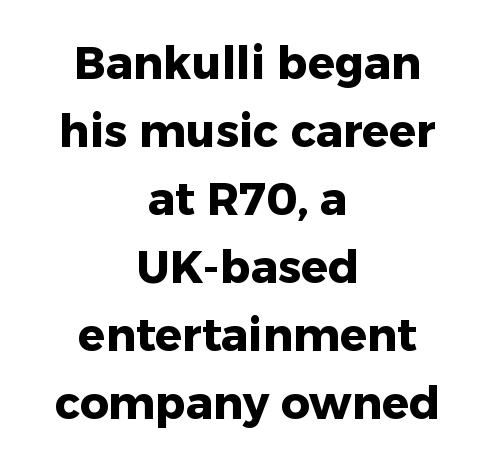
Q: Is the text bold? A: Yes.
Q: Is the text italic (slanted)? A: No, it is upright.
Q: Is the typeface a serif or a sans-serif typeface? A: Sans-serif.
Q: Is the text underlined? A: No.
Q: How is the paragraph aligned? A: Centered.
Q: Is the spacing between letters normal or unusually wide? A: Normal.
Q: Is the spacing between lines tight, normal or loose? A: Normal.
Q: Width (condensed, normal, or wide)? A: Normal.
Q: Stroke contrast? A: Low.
Q: x-height? A: Medium.
Q: Monospaced? A: No.
